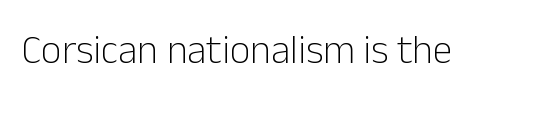
Q: Is the text bold? A: No.
Q: Is the text italic (slanted)? A: No, it is upright.
Q: Is the typeface a serif or a sans-serif typeface? A: Sans-serif.
Q: Is the text underlined? A: No.
Q: Is the spacing between letters normal or unusually wide? A: Normal.
Q: Width (condensed, normal, or wide)? A: Normal.
Q: Stroke contrast? A: Low.
Q: x-height? A: Medium.
Q: Monospaced? A: No.
